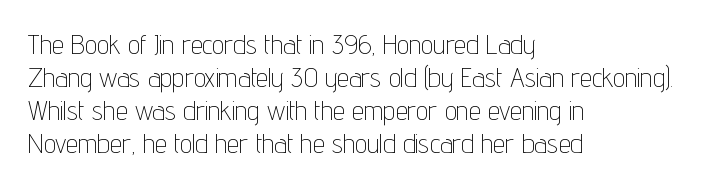
{"italic": "no", "bold": "no", "underline": "no", "align": "left", "line_spacing_ratio": 1.22, "letter_spacing": "normal", "letter_spacing_em": 0.0, "glyph_px": 27}
